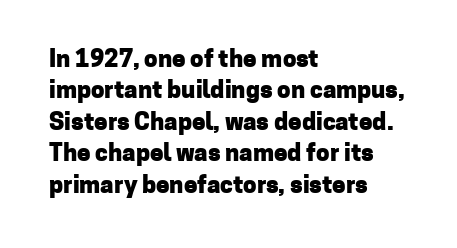
Caption: standard tracking, unaltered. In CSS terms this would be text-align: left. Unlike italic type, these characters show no tilt at all. A dark, heavy texture on the line: the type is bold.
